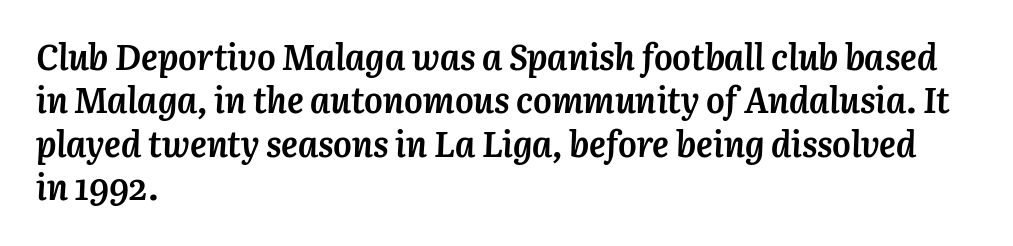
Q: Is the text bold? A: Yes.
Q: Is the text italic (slanted)? A: Yes, it leans right by about 3 degrees.
Q: Is the text underlined? A: No.
Q: How is the paragraph aligned? A: Left-aligned.
Q: Is the spacing between letters normal or unusually wide? A: Normal.
Q: Width (condensed, normal, or wide)? A: Normal.
Q: Stroke contrast? A: Medium.
Q: x-height? A: Medium.
Q: Monospaced? A: No.
